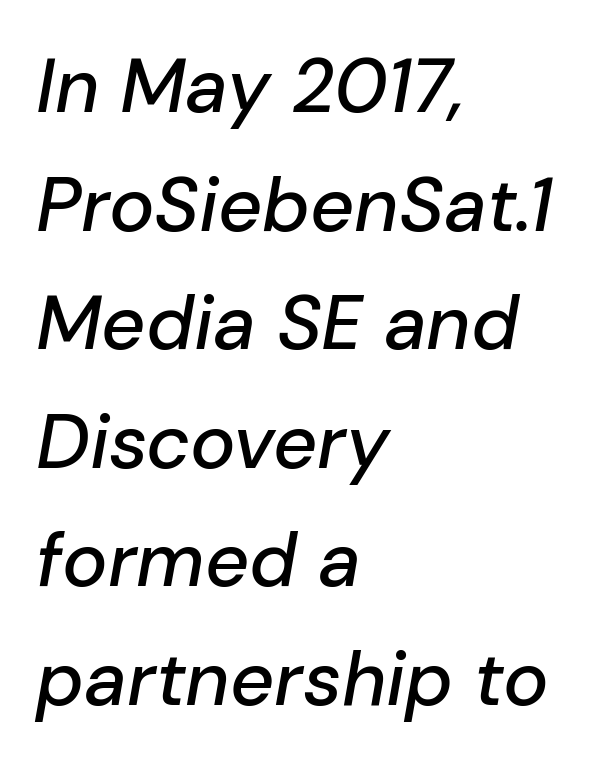
Q: Is the text italic (slanted)? A: Yes, it leans right by about 10 degrees.
Q: Is the text underlined? A: No.
Q: How is the paragraph aligned? A: Left-aligned.
Q: Is the spacing between letters normal or unusually wide? A: Normal.
Q: Is the spacing between lines tight, normal or loose? A: Normal.
Q: Width (condensed, normal, or wide)? A: Normal.
Q: Stroke contrast? A: Low.
Q: x-height? A: Medium.
Q: Monospaced? A: No.
